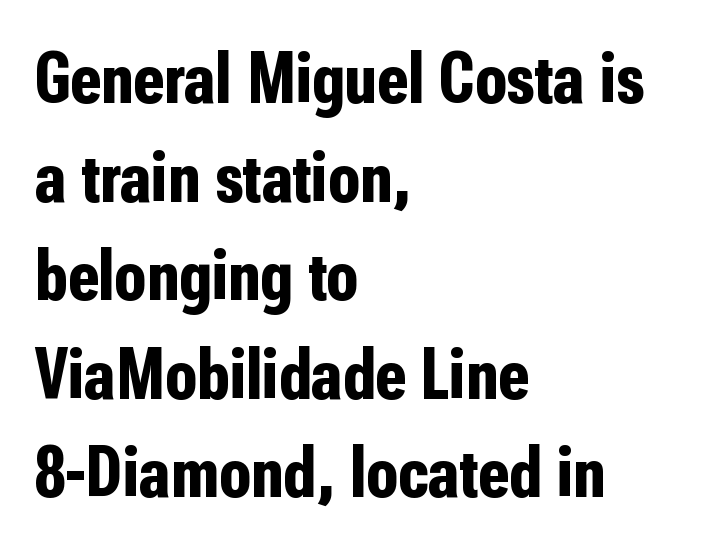
Q: Is the text bold? A: Yes.
Q: Is the text italic (slanted)? A: No, it is upright.
Q: Is the typeface a serif or a sans-serif typeface? A: Sans-serif.
Q: Is the text underlined? A: No.
Q: How is the paragraph aligned? A: Left-aligned.
Q: Is the spacing between letters normal or unusually wide? A: Normal.
Q: Is the spacing between lines tight, normal or loose? A: Normal.
Q: Width (condensed, normal, or wide)? A: Condensed.
Q: Stroke contrast? A: Low.
Q: x-height? A: Medium.
Q: Monospaced? A: No.
